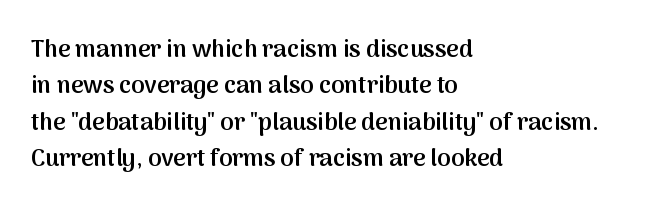
The image shows 24 px text type, upright; set left-aligned, normal line spacing (1.52x), normal letter spacing, not underlined.
